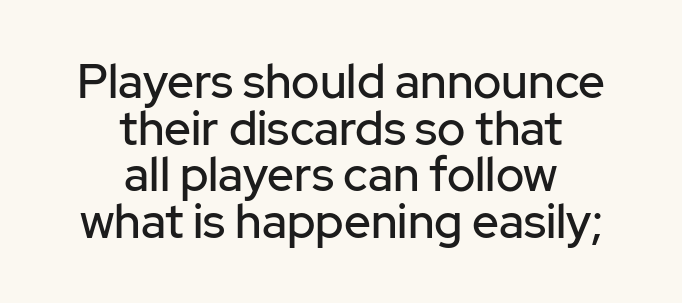
Descenders are the only things crossing below the line. Tall strokes in this sample are plumb rather than angled. The designer dialed line spacing down below the default. The rendering uses natural spacing where letterforms have individual widths. Visually the block forms a symmetrical silhouette, jagged on both flanks.
